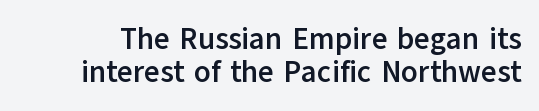
Q: Is the text bold? A: Yes.
Q: Is the text italic (slanted)? A: No, it is upright.
Q: Is the typeface a serif or a sans-serif typeface? A: Sans-serif.
Q: Is the text underlined? A: No.
Q: Is the spacing between letters normal or unusually wide? A: Normal.
Q: Is the spacing between lines tight, normal or loose? A: Tight.
Q: Width (condensed, normal, or wide)? A: Normal.
Q: Stroke contrast? A: Low.
Q: x-height? A: Medium.
Q: Monospaced? A: No.
